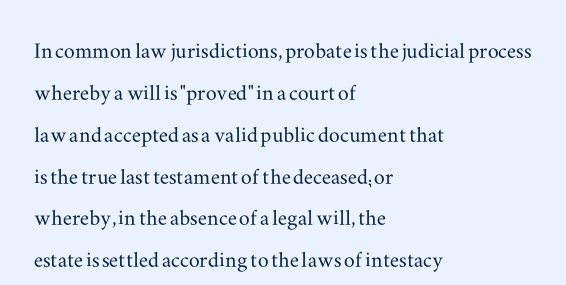
Decoration check: the copy has no underline. You can tell it's not italic because the verticals are truly vertical. Is the letter spacing exaggerated? No — it looks like the ordinary default. A classic flush-left, rag-right setting is used for this passage. Baseline-to-baseline distance is the conventional proportion of letter height.
